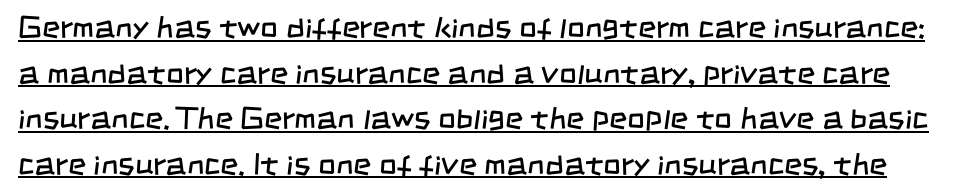
{"serif": "no", "bold": "no", "weight": "regular", "width": "condensed", "stroke_contrast": "low", "x_height": "large", "monospaced": "no", "underline": "yes", "line_spacing": "normal", "line_spacing_ratio": 1.47, "letter_spacing": "normal", "letter_spacing_em": 0.0, "glyph_px": 31}
